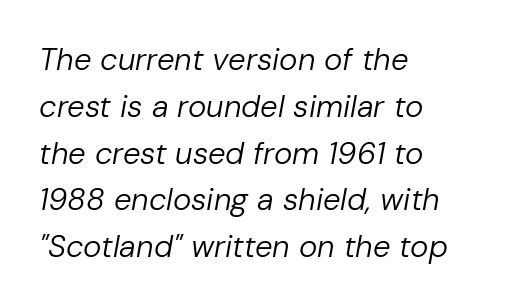
{"italic": "yes", "lean": "right", "slant_degrees": 10, "bold": "no", "weight": "regular", "width": "normal", "stroke_contrast": "low", "x_height": "medium", "monospaced": "no", "underline": "no", "align": "left", "line_spacing": "normal", "line_spacing_ratio": 1.51, "letter_spacing": "normal", "letter_spacing_em": 0.0, "glyph_px": 31}
